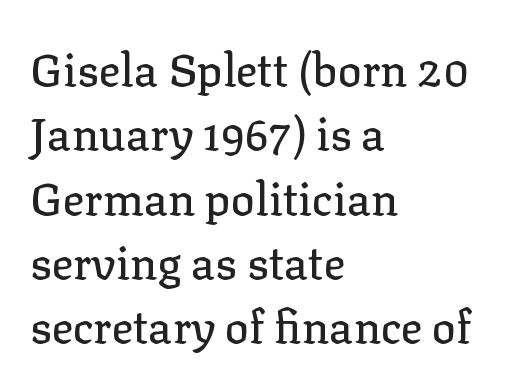
Q: Is the text italic (slanted)? A: No, it is upright.
Q: Is the typeface a serif or a sans-serif typeface? A: Serif.
Q: Is the text underlined? A: No.
Q: How is the paragraph aligned? A: Left-aligned.
Q: Is the spacing between letters normal or unusually wide? A: Normal.
Q: Is the spacing between lines tight, normal or loose? A: Normal.
Q: Width (condensed, normal, or wide)? A: Normal.
Q: Stroke contrast? A: Low.
Q: x-height? A: Medium.
Q: Monospaced? A: No.
